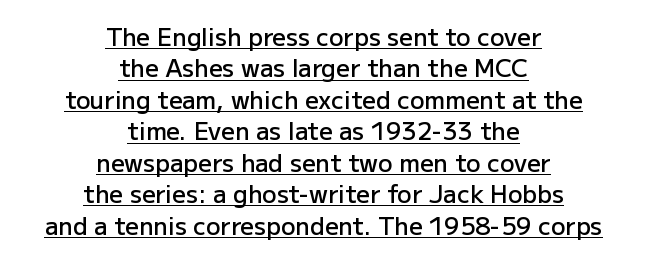
Short and long lines alike share a common midpoint. The space between consecutive lines is moderate. Is the letter spacing exaggerated? No — it looks like the ordinary default. Underline: present.
